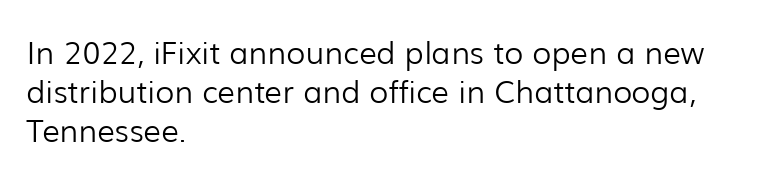
The image shows 31 px light sans-serif type, upright; set left-aligned, normal line spacing (1.26x), normal letter spacing, not underlined; low stroke contrast and a medium x-height.
